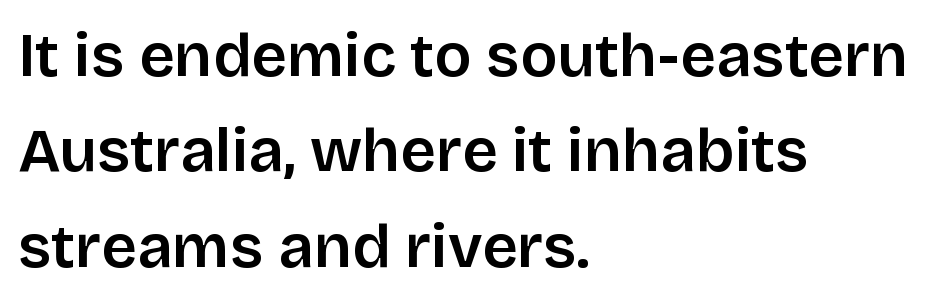
Q: Is the text bold? A: Semi-bold.
Q: Is the text italic (slanted)? A: No, it is upright.
Q: Is the typeface a serif or a sans-serif typeface? A: Sans-serif.
Q: Is the text underlined? A: No.
Q: How is the paragraph aligned? A: Left-aligned.
Q: Is the spacing between letters normal or unusually wide? A: Normal.
Q: Is the spacing between lines tight, normal or loose? A: Normal.
Q: Width (condensed, normal, or wide)? A: Normal.
Q: Stroke contrast? A: Low.
Q: x-height? A: Large.
Q: Monospaced? A: No.
